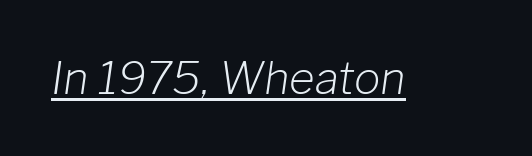
Q: Is the text bold? A: No.
Q: Is the text italic (slanted)? A: Yes, it leans right by about 8 degrees.
Q: Is the text underlined? A: Yes.
Q: Is the spacing between letters normal or unusually wide? A: Normal.
Q: Width (condensed, normal, or wide)? A: Normal.
Q: Stroke contrast? A: Low.
Q: x-height? A: Medium.
Q: Monospaced? A: No.
